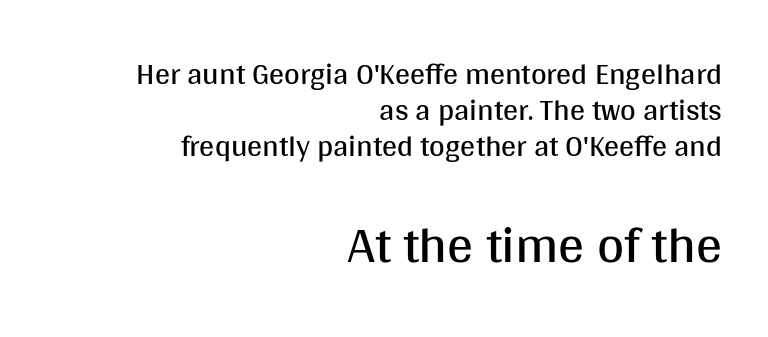
{"serif": "no", "italic": "no", "bold": "no", "weight": "regular", "width": "normal", "stroke_contrast": "medium", "x_height": "large", "monospaced": "no", "underline": "no", "align": "right", "line_spacing_ratio": 1.2, "letter_spacing": "normal", "letter_spacing_em": 0.0, "larger_block": "second", "size_ratio": 1.73, "glyph_px": 52}
